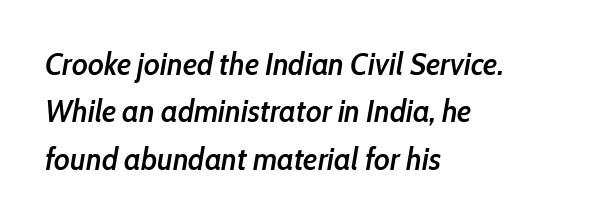
The image shows 31 px semibold, condensed type, italic (leaning right); set left-aligned, normal line spacing (1.53x), normal letter spacing, not underlined; low stroke contrast and a medium x-height.
